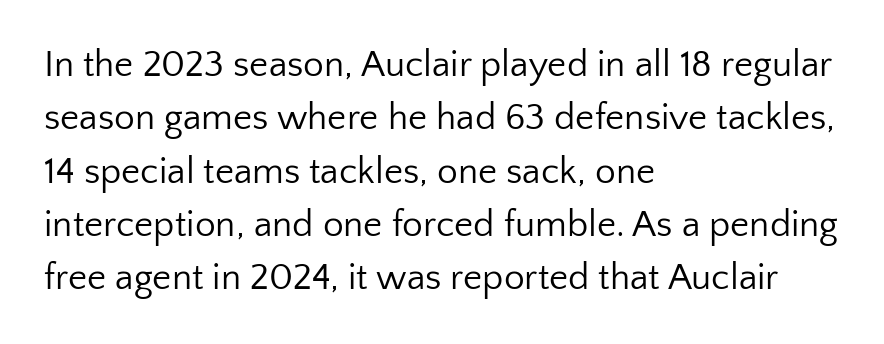
The string is rendered with underlining switched off. The typesetting does not lean heavy: it is not bold. A typesetter would label this face a sans. These lines stack with their left ends in a neat column. Reading down the column, the eye jumps a familiar distance to each next line.
